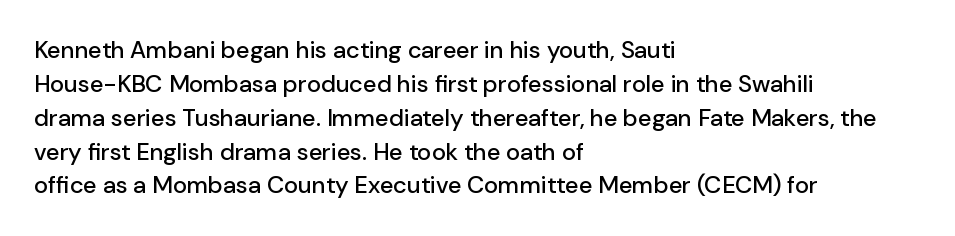
The image shows 24 px text type, upright; set left-aligned, normal line spacing (1.41x), normal letter spacing, not underlined.
